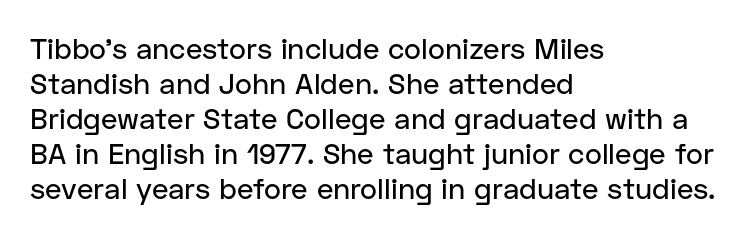
Notice how the stems are strictly vertical — no italics here. Character widths vary here, with narrow letters taking less room than wide ones. Letterform terminals end flat and unadorned throughout the passage. Observe the ordinary spacing: letters are neighbours, not strangers.
